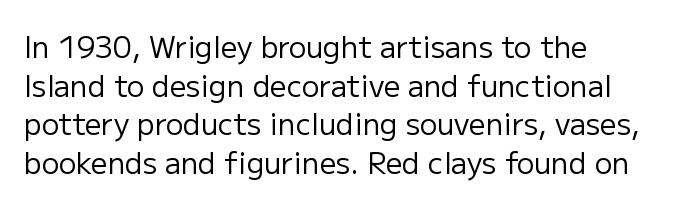
Proportional: the letters do not fall into vertical columns. The font family rendered here belongs to the sans-serif group. Does the copy run flush right? No — it runs flush left. The type is set solid horizontally, with unmodified tracking.
